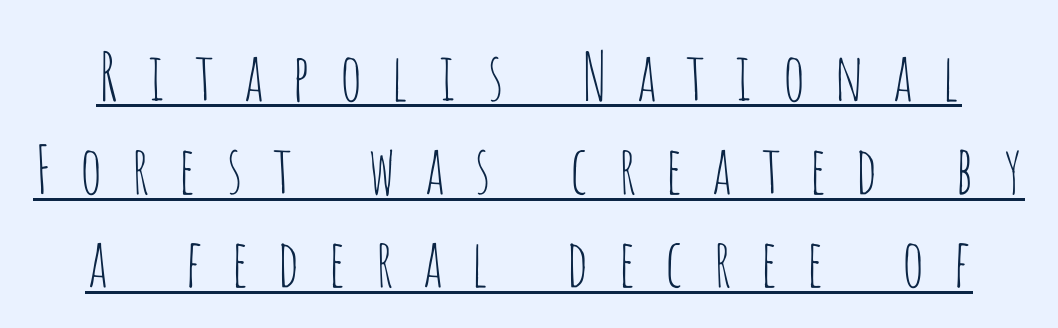
The image shows 66 px thin, condensed sans-serif type, upright; set normal line spacing (1.41x), unusually wide letter spacing (+0.39 em), underlined; low stroke contrast and a large x-height.
